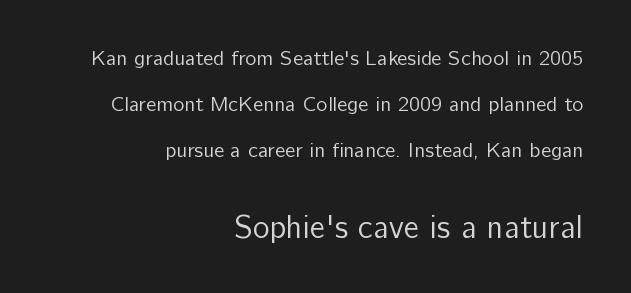
Q: Is the text bold? A: No.
Q: Is the text italic (slanted)? A: No, it is upright.
Q: Is the typeface a serif or a sans-serif typeface? A: Sans-serif.
Q: Is the text underlined? A: No.
Q: How is the paragraph aligned? A: Right-aligned.
Q: Is the spacing between letters normal or unusually wide? A: Normal.
Q: Is the spacing between lines tight, normal or loose? A: Loose.
Q: Which block of text is set in a larger size, the first (top) or the second (bottom)? A: The second (bottom) one.
Q: Width (condensed, normal, or wide)? A: Normal.
Q: Stroke contrast? A: Low.
Q: x-height? A: Medium.
Q: Monospaced? A: No.
